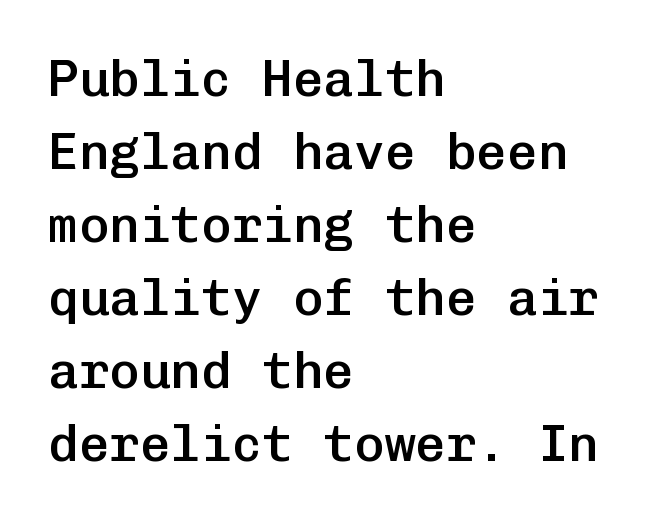
Tracking value appears to be zero — textbook default spacing. Summary of weight: moderately heavy, a semibold. The passage is arranged the way most books set body copy — flush left. If you drew a line through each stem, it would be perfectly vertical. Compared with typical paragraphs, the rows here are spaced about the same.
